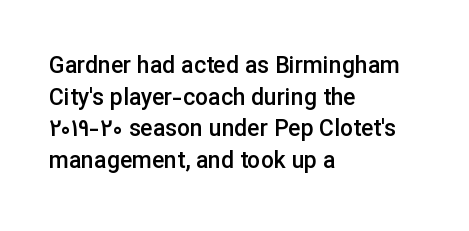
{"italic": "no", "bold": "semi", "underline": "no", "align": "left", "line_spacing": "normal", "line_spacing_ratio": 1.38, "letter_spacing": "normal", "letter_spacing_em": 0.0, "glyph_px": 23}
